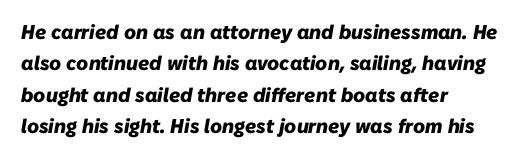
Q: Is the text bold? A: Yes.
Q: Is the text italic (slanted)? A: Yes, it leans right by about 10 degrees.
Q: Is the text underlined? A: No.
Q: How is the paragraph aligned? A: Left-aligned.
Q: Is the spacing between letters normal or unusually wide? A: Normal.
Q: Is the spacing between lines tight, normal or loose? A: Normal.
